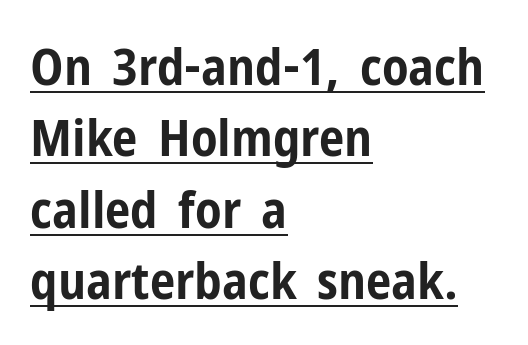
Look at the tracking — it's just the regular setting, nothing added. The font's upright variant was chosen for this text. The line-height multiplier appears to be the usual default. Regarding serifs, this sample does without them.
